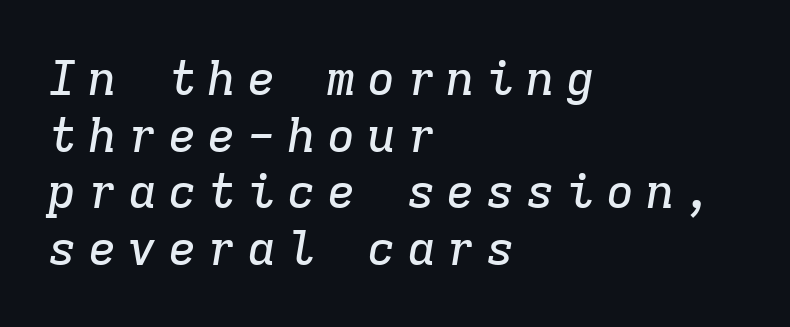
Slant detected: the letters are inclined. The rendering uses typewriter-style spacing with identical character cells. The passage shown has open, widely tracked lettering throughout. A classic flush-left, rag-right setting is used for this passage.
